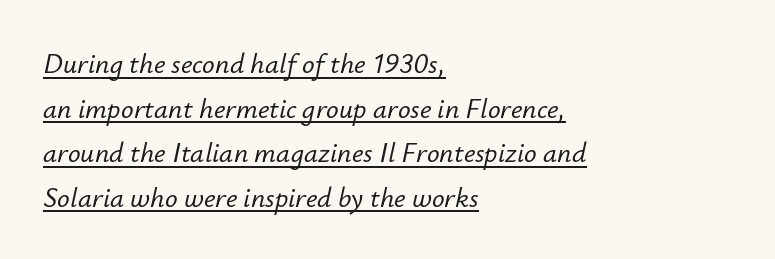
One glance says typical: line gaps are just what's usual. Default kerning and tracking; the words read as compact shapes. Slant detected: the letters are inclined. These lines stack with their left ends in a neat column.
